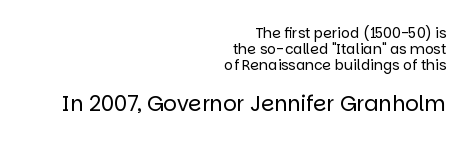
Q: Is the text bold? A: No.
Q: Is the text italic (slanted)? A: No, it is upright.
Q: Is the text underlined? A: No.
Q: How is the paragraph aligned? A: Right-aligned.
Q: Is the spacing between letters normal or unusually wide? A: Normal.
Q: Is the spacing between lines tight, normal or loose? A: Tight.
Q: Which block of text is set in a larger size, the first (top) or the second (bottom)? A: The second (bottom) one.
